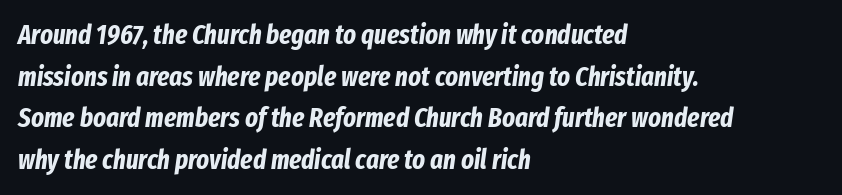
Q: Is the text bold? A: Yes.
Q: Is the text italic (slanted)? A: Yes, it leans right by about 8 degrees.
Q: Is the text underlined? A: No.
Q: How is the paragraph aligned? A: Left-aligned.
Q: Is the spacing between letters normal or unusually wide? A: Normal.
Q: Is the spacing between lines tight, normal or loose? A: Normal.
